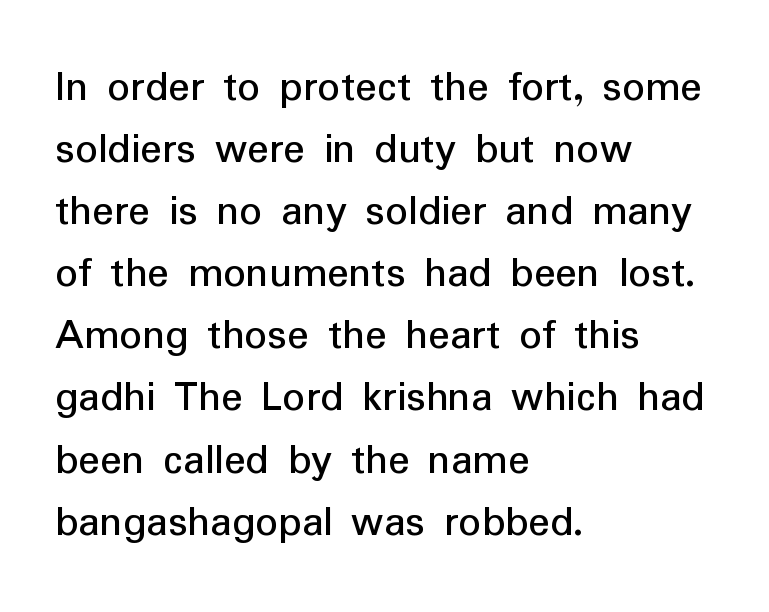
The image shows 45 px sans-serif type, upright; set left-aligned, normal line spacing (1.38x), normal letter spacing, not underlined; low stroke contrast and a medium x-height.
